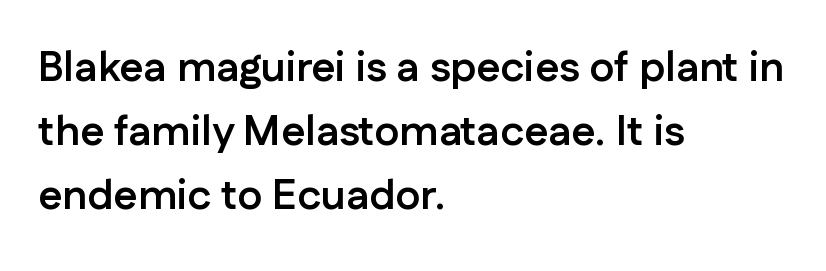
Nothing sits at the stroke ends, so this counts as sans-serif. Varying glyph widths throughout — classic text-font behaviour. Descenders hang freely into open space. Notice how the passage keeps a crisp vertical edge on the left only. The letterforms sit shoulder to shoulder at normal distance.
